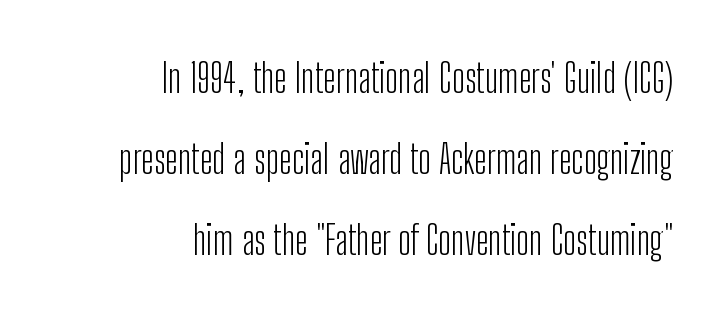
The image shows 40 px light, condensed sans-serif type, upright; set right-aligned, loose line spacing (2.02x), normal letter spacing, not underlined; low stroke contrast and a medium x-height.
